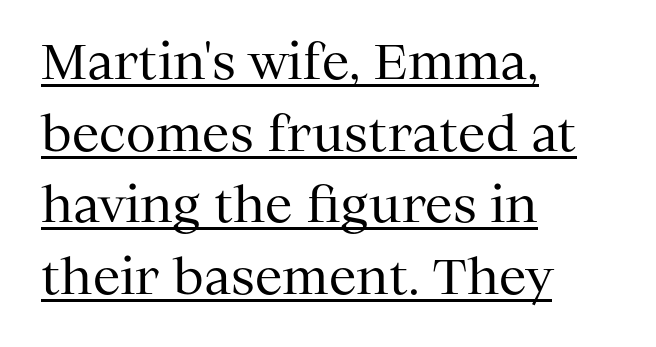
{"serif": "yes", "italic": "no", "bold": "no", "weight": "regular", "width": "normal", "stroke_contrast": "medium", "x_height": "medium", "monospaced": "no", "underline": "yes", "align": "left", "line_spacing": "normal", "line_spacing_ratio": 1.46, "letter_spacing": "normal", "letter_spacing_em": 0.0, "glyph_px": 49}
